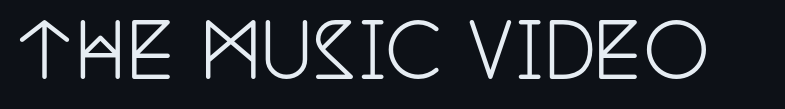
The image shows 74 px condensed serif type, upright; set normal letter spacing, not underlined; low stroke contrast and a large x-height.
